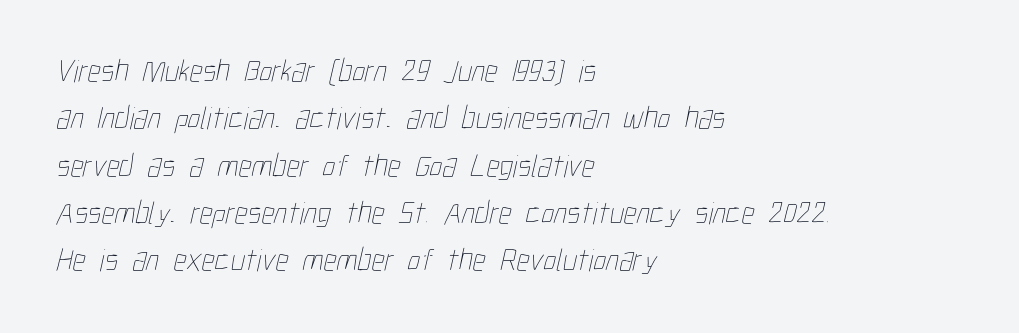
{"bold": "no", "weight": "thin", "width": "condensed", "stroke_contrast": "low", "x_height": "medium", "monospaced": "no", "underline": "no", "align": "left", "line_spacing": "normal", "line_spacing_ratio": 1.48, "letter_spacing": "normal", "letter_spacing_em": 0.0, "glyph_px": 32}
